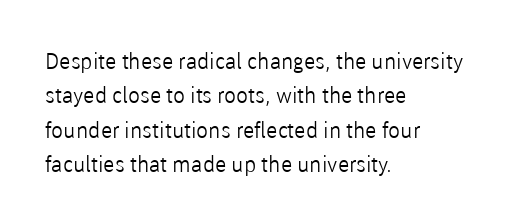
Q: Is the text bold? A: No.
Q: Is the text italic (slanted)? A: No, it is upright.
Q: Is the text underlined? A: No.
Q: How is the paragraph aligned? A: Left-aligned.
Q: Is the spacing between letters normal or unusually wide? A: Normal.
Q: Is the spacing between lines tight, normal or loose? A: Normal.
